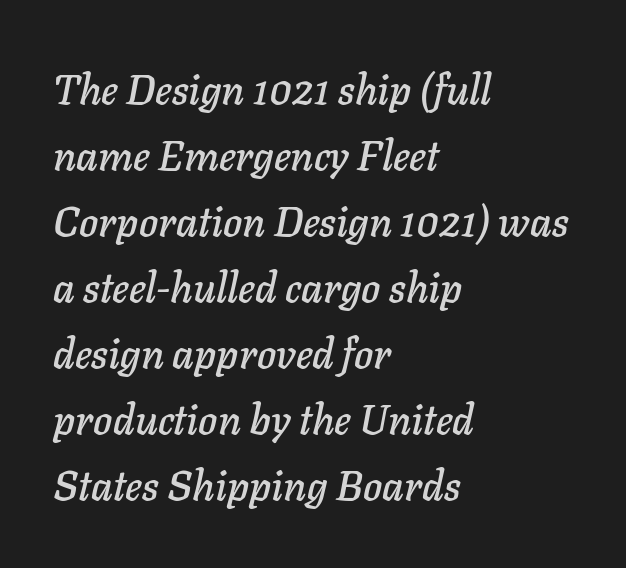
The image shows 41 px text type, italic (leaning right); set left-aligned, normal line spacing (1.61x), normal letter spacing, not underlined; low stroke contrast and a medium x-height.
